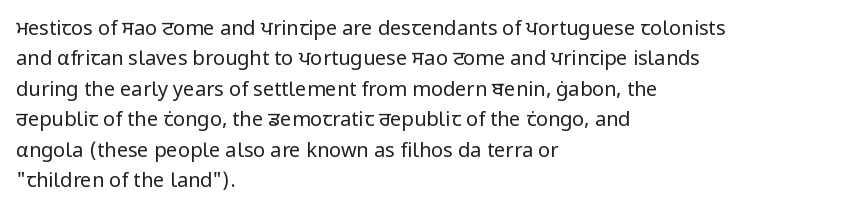
{"italic": "no", "bold": "no", "underline": "no", "align": "left", "line_spacing": "normal", "line_spacing_ratio": 1.52, "letter_spacing": "normal", "letter_spacing_em": 0.0, "glyph_px": 20}
